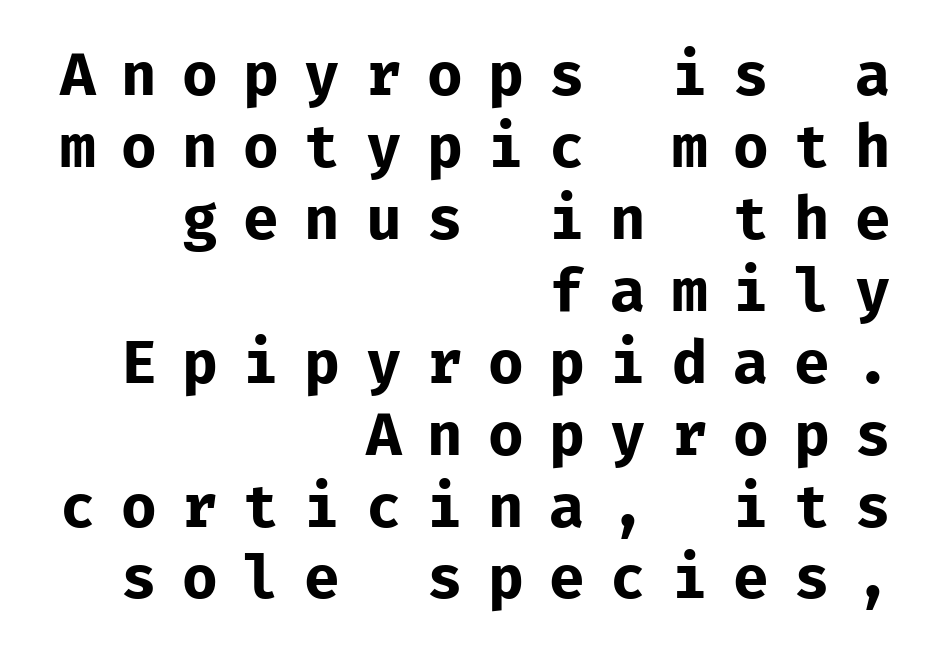
The image shows 58 px bold sans-serif type, upright, monospaced; set right-aligned, line spacing 1.24x, unusually wide letter spacing (+0.44 em), not underlined; low stroke contrast and a medium x-height.
